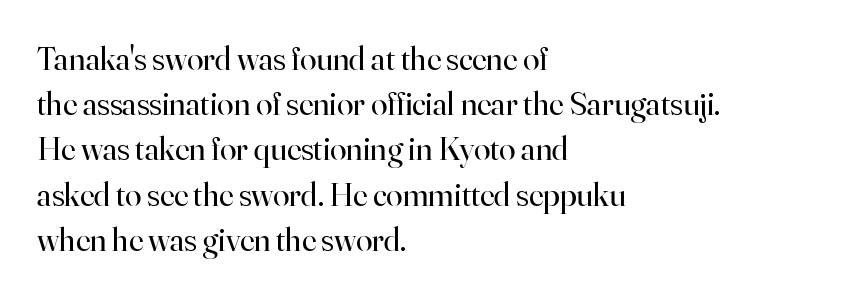
The image shows 33 px regular-weight serif type, upright; set left-aligned, normal line spacing (1.37x), normal letter spacing, not underlined; high stroke contrast and a small x-height.
